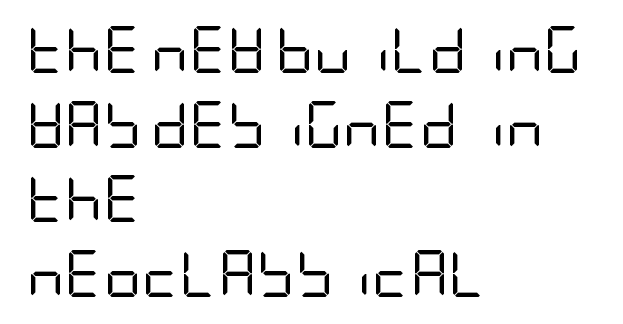
Q: Is the text bold? A: No.
Q: Is the text italic (slanted)? A: No, it is upright.
Q: Is the typeface a serif or a sans-serif typeface? A: Sans-serif.
Q: Is the text underlined? A: No.
Q: How is the paragraph aligned? A: Left-aligned.
Q: Is the spacing between letters normal or unusually wide? A: Normal.
Q: Is the spacing between lines tight, normal or loose? A: Normal.
Q: Width (condensed, normal, or wide)? A: Condensed.
Q: Stroke contrast? A: Low.
Q: x-height? A: Large.
